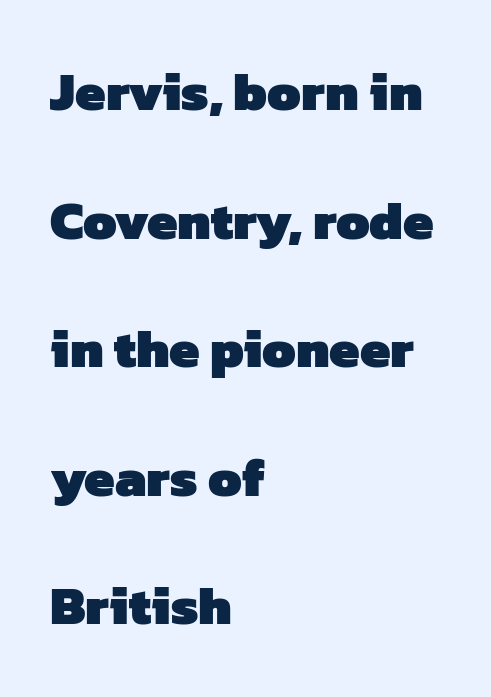
{"serif": "no", "bold": "yes", "weight": "heavy", "width": "normal", "stroke_contrast": "low", "x_height": "medium", "monospaced": "no", "underline": "no", "align": "left", "line_spacing": "loose", "line_spacing_ratio": 2.38, "letter_spacing": "normal", "letter_spacing_em": 0.0, "glyph_px": 54}
